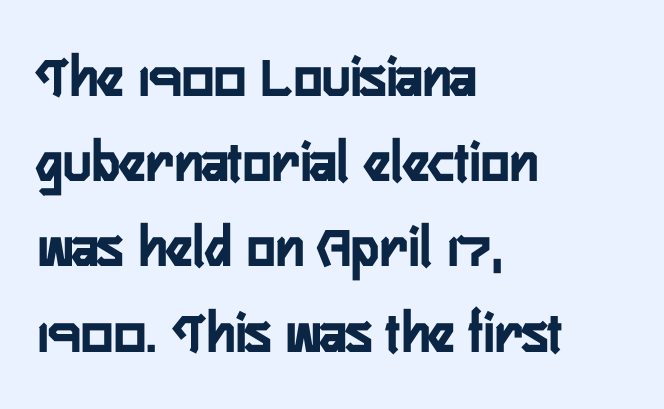
Q: Is the text italic (slanted)? A: No, it is upright.
Q: Is the typeface a serif or a sans-serif typeface? A: Sans-serif.
Q: Is the text underlined? A: No.
Q: How is the paragraph aligned? A: Left-aligned.
Q: Is the spacing between letters normal or unusually wide? A: Normal.
Q: Is the spacing between lines tight, normal or loose? A: Normal.
Q: Width (condensed, normal, or wide)? A: Condensed.
Q: Stroke contrast? A: Low.
Q: x-height? A: Medium.
Q: Monospaced? A: No.
